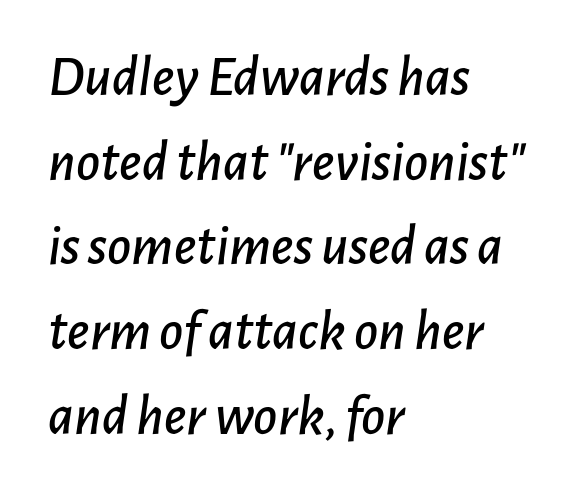
The image shows 58 px text type, italic (leaning right); set left-aligned, normal line spacing (1.46x), normal letter spacing, not underlined; low stroke contrast and a medium x-height.
